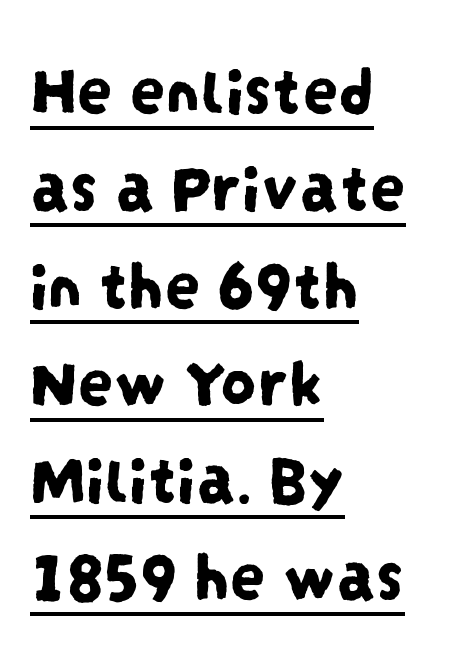
{"serif": "no", "width": "condensed", "stroke_contrast": "low", "x_height": "large", "monospaced": "no", "underline": "yes", "align": "left", "line_spacing": "normal", "line_spacing_ratio": 1.37, "letter_spacing": "normal", "letter_spacing_em": 0.0, "glyph_px": 71}
